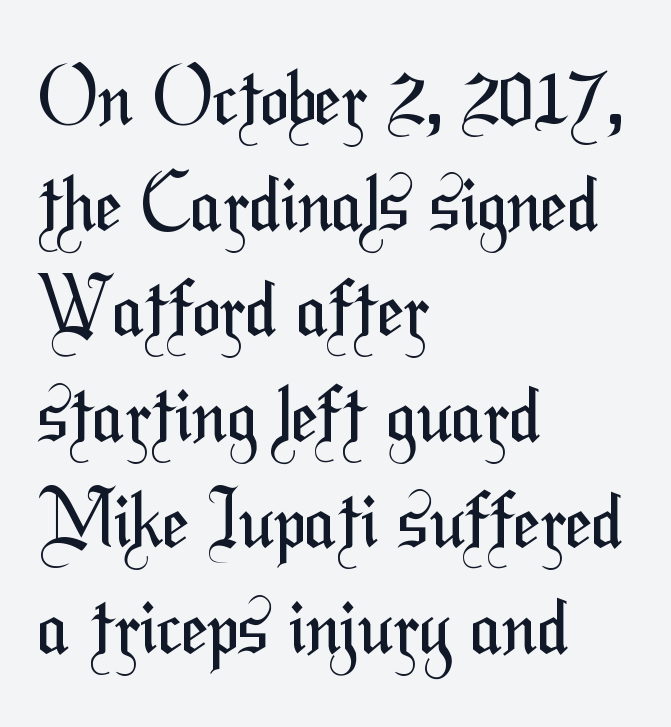
{"serif": "no", "bold": "no", "weight": "regular", "width": "condensed", "stroke_contrast": "medium", "x_height": "medium", "monospaced": "no", "underline": "no", "align": "left", "line_spacing": "normal", "line_spacing_ratio": 1.41, "letter_spacing": "normal", "letter_spacing_em": 0.0, "glyph_px": 75}
